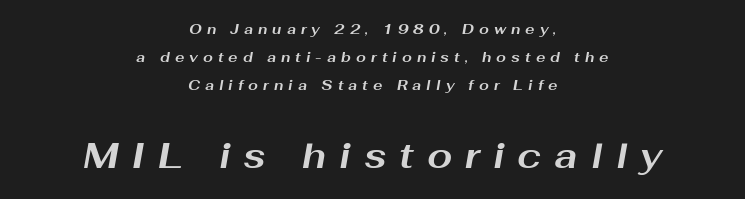
The image shows 36 px bold, wide type, italic (leaning right); set centered, loose line spacing (1.99x), unusually wide letter spacing (+0.36 em), not underlined; the second (bottom) block is 2.57x larger; medium stroke contrast and a medium x-height.
